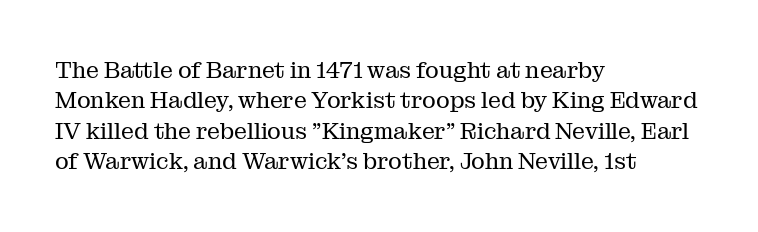
The image shows 23 px text type, upright; set left-aligned, normal line spacing (1.32x), normal letter spacing, not underlined.
